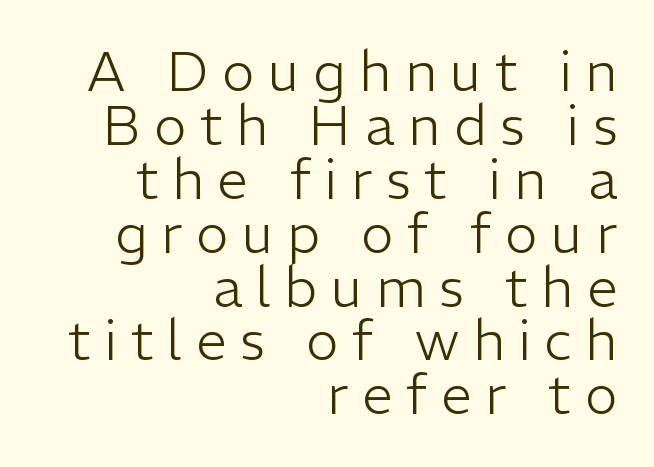
Q: Is the text bold? A: No.
Q: Is the text italic (slanted)? A: No, it is upright.
Q: Is the typeface a serif or a sans-serif typeface? A: Sans-serif.
Q: Is the text underlined? A: No.
Q: How is the paragraph aligned? A: Right-aligned.
Q: Is the spacing between letters normal or unusually wide? A: Unusually wide.
Q: Is the spacing between lines tight, normal or loose? A: Tight.
Q: Width (condensed, normal, or wide)? A: Normal.
Q: Stroke contrast? A: Low.
Q: x-height? A: Medium.
Q: Monospaced? A: No.
